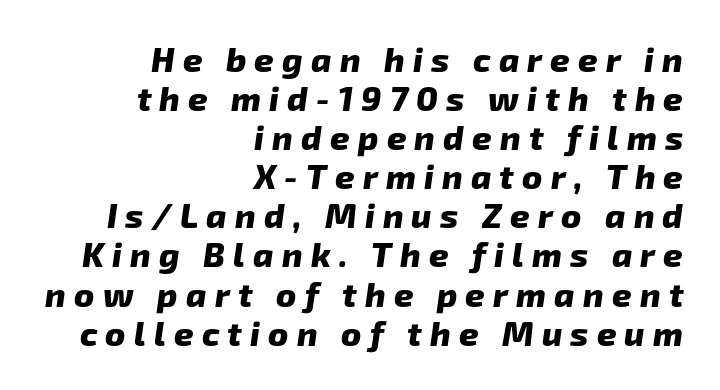
Underlining? Definitely not there. The lines in this sample share a right terminus and differ only in where they begin. Each glyph is drawn with heavy, bold strokes. Do the characters align in a grid? No, the font is proportional. The letters are spread apart with noticeably loose tracking.
